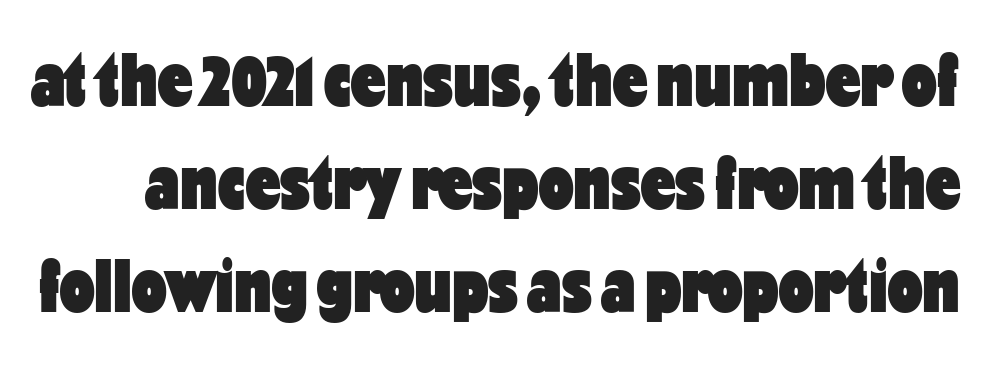
{"serif": "no", "italic": "no", "bold": "yes", "weight": "heavy", "width": "condensed", "stroke_contrast": "low", "x_height": "medium", "monospaced": "no", "underline": "no", "line_spacing": "normal", "line_spacing_ratio": 1.34, "letter_spacing": "normal", "letter_spacing_em": 0.0, "glyph_px": 77}
